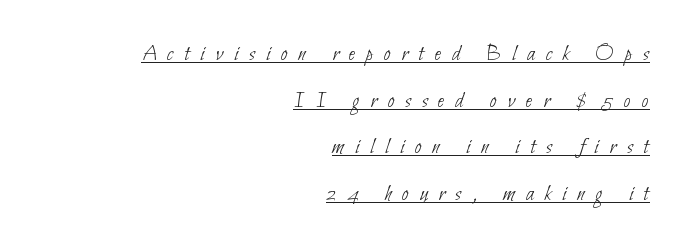
The image shows 24 px text type; set right-aligned, loose line spacing (1.94x), unusually wide letter spacing (+0.45 em), underlined.
